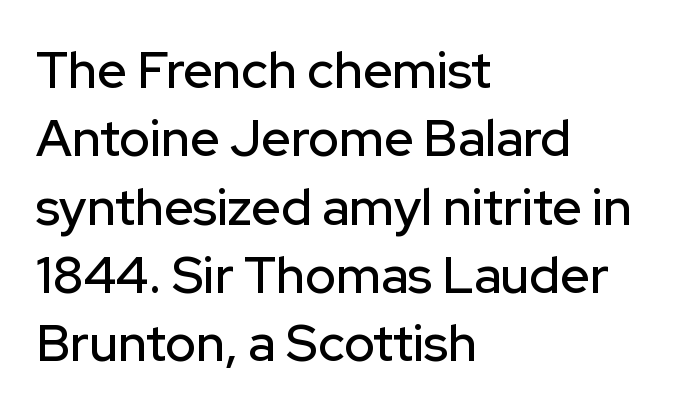
The image shows 51 px sans-serif type, upright; set left-aligned, normal line spacing (1.34x), normal letter spacing, not underlined; low stroke contrast and a medium x-height.
